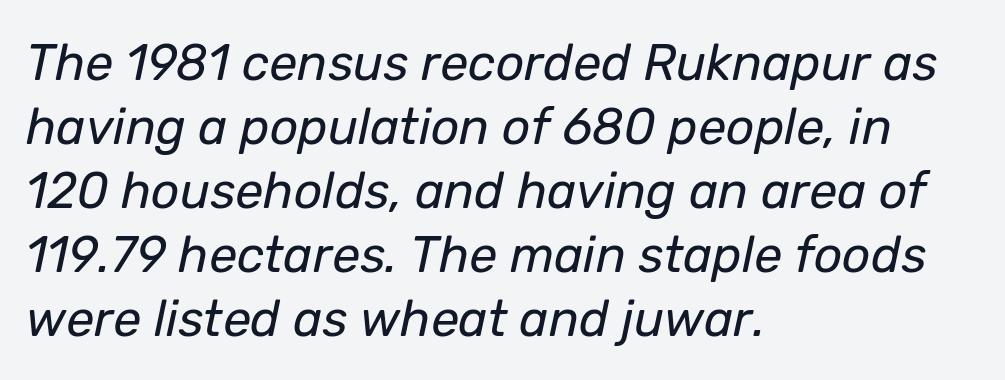
The letters look calm and open, with moderate or lighter stems. Visually the block forms a straight wall on the left and a jagged coastline on the right. Words float on clear page, feet unadorned. Whoever set this chose a conventional vertical rhythm. These lines were composed using italics.
